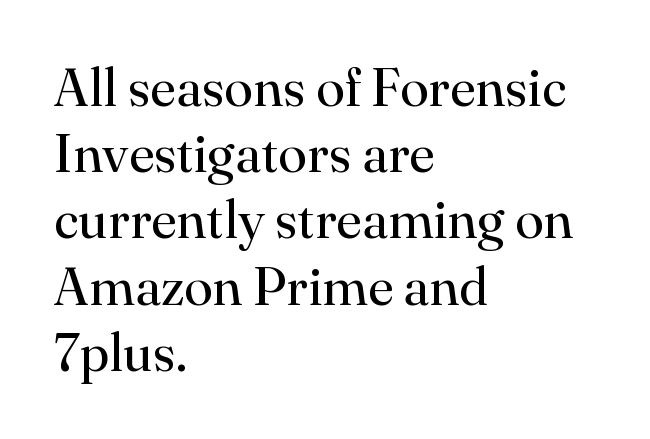
Note the varied advance widths — an 'i' is clearly narrower than an 'm'. Any mark beneath the type? The region is blank. Letterform terminals end in serifs throughout the passage. Weight: in the light-to-regular range. In terms of posture, this sample is upright.
